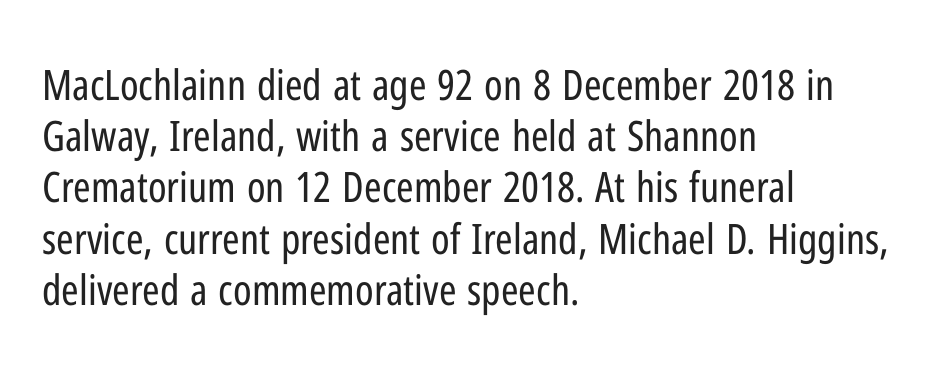
Caption: standard tracking, unaltered. The glyphs in this specimen are sans serif. Check under the words: just untouched page. Heft: none added — not bold. A student would call this left alignment; a typographer would say flush left, rag right.
